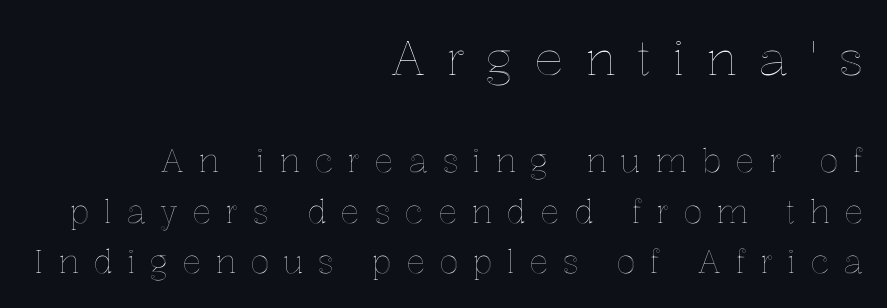
Inter-character spacing is expanded well beyond the font's built-in metrics. Words float on clear page, feet unadorned. Reading down the column, the eye jumps a familiar distance to each next line. Alignment: flush right. These lines were composed using upright roman letters.
